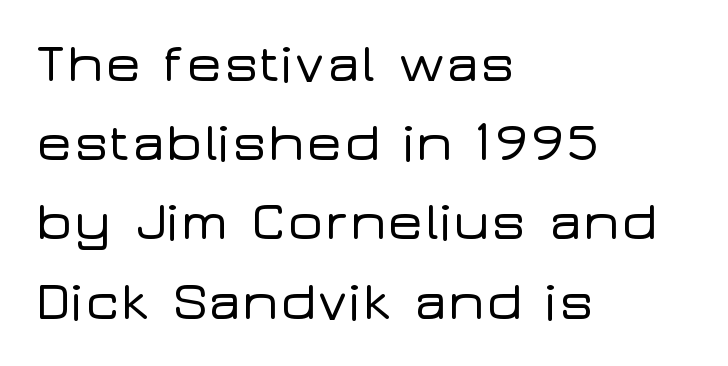
Q: Is the text italic (slanted)? A: No, it is upright.
Q: Is the typeface a serif or a sans-serif typeface? A: Sans-serif.
Q: Is the text underlined? A: No.
Q: How is the paragraph aligned? A: Left-aligned.
Q: Is the spacing between letters normal or unusually wide? A: Normal.
Q: Is the spacing between lines tight, normal or loose? A: Normal.
Q: Width (condensed, normal, or wide)? A: Wide.
Q: Stroke contrast? A: Low.
Q: x-height? A: Medium.
Q: Monospaced? A: No.
